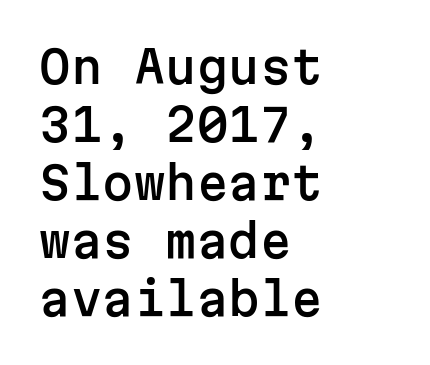
The image shows 45 px sans-serif type, upright, monospaced; set left-aligned, normal line spacing (1.29x), normal letter spacing, not underlined; low stroke contrast and a medium x-height.
